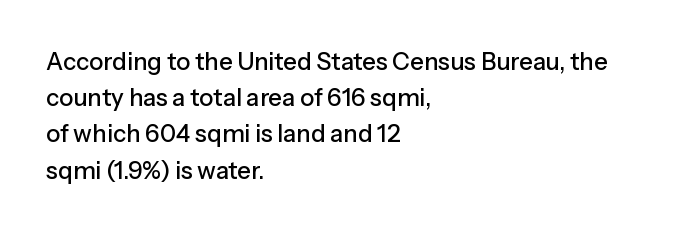
{"italic": "no", "underline": "no", "align": "left", "line_spacing": "normal", "line_spacing_ratio": 1.51, "letter_spacing": "normal", "letter_spacing_em": 0.0, "glyph_px": 24}
